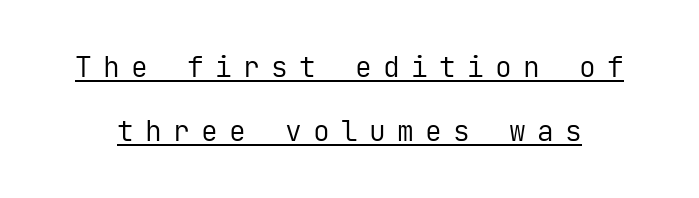
{"serif": "no", "italic": "no", "bold": "no", "weight": "regular", "width": "normal", "stroke_contrast": "low", "x_height": "medium", "monospaced": "yes", "underline": "yes", "line_spacing": "loose", "line_spacing_ratio": 2.27, "letter_spacing": "wide", "letter_spacing_em": 0.4, "glyph_px": 28}
